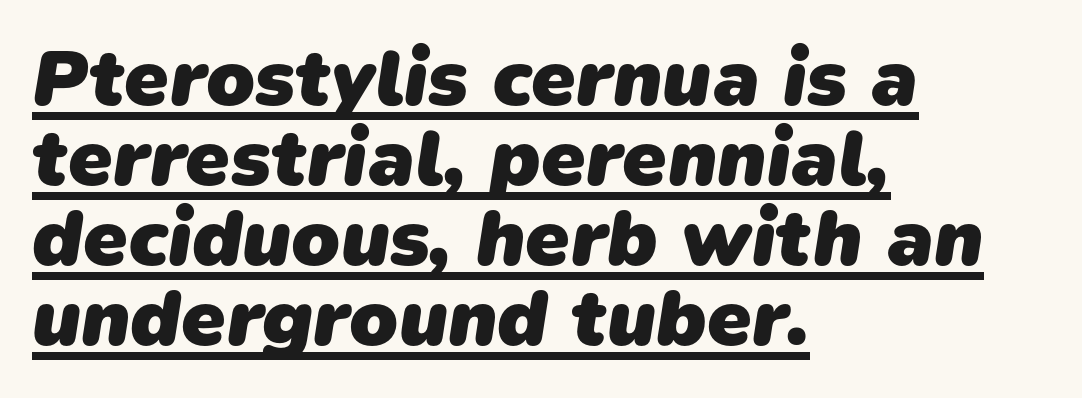
The image shows 80 px heavy sans-serif type; set left-aligned, tight line spacing (1.0x), normal letter spacing, underlined; low stroke contrast and a medium x-height.
